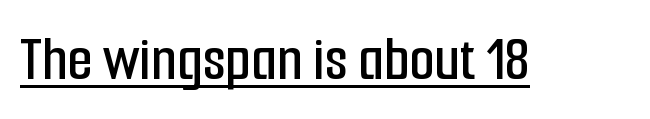
Looks like someone drew a line under every word here. Does the lettering tilt? It doesn't — this is upright. Is the letter spacing exaggerated? No — it looks like the ordinary default. Typographically, this falls in the sans-serif category. Character widths vary here, with narrow letters taking less room than wide ones.
